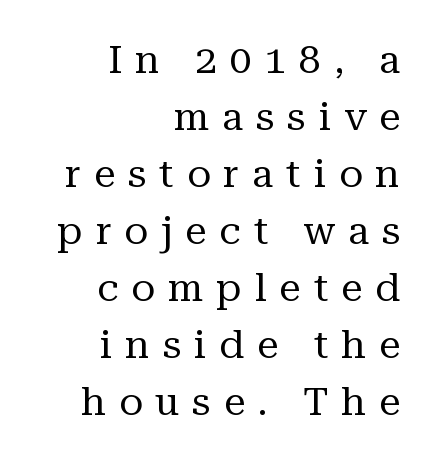
The image shows 39 px regular-weight serif type, upright; set right-aligned, normal line spacing (1.46x), unusually wide letter spacing (+0.33 em), not underlined; medium stroke contrast and a medium x-height.
